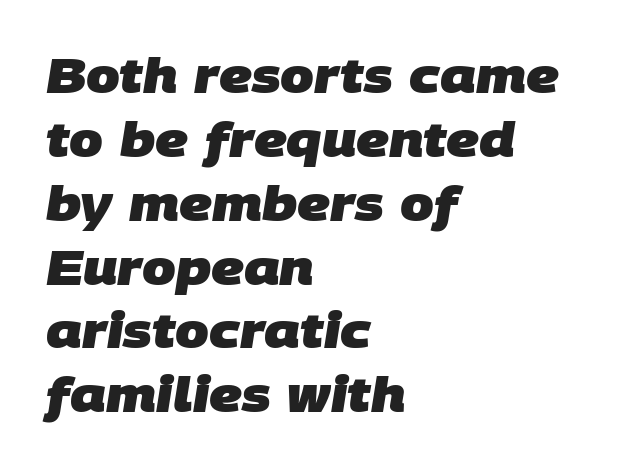
{"serif": "no", "bold": "yes", "weight": "heavy", "width": "normal", "stroke_contrast": "low", "x_height": "large", "monospaced": "no", "underline": "no", "align": "left", "line_spacing": "normal", "line_spacing_ratio": 1.33, "letter_spacing": "normal", "letter_spacing_em": 0.0, "glyph_px": 48}
